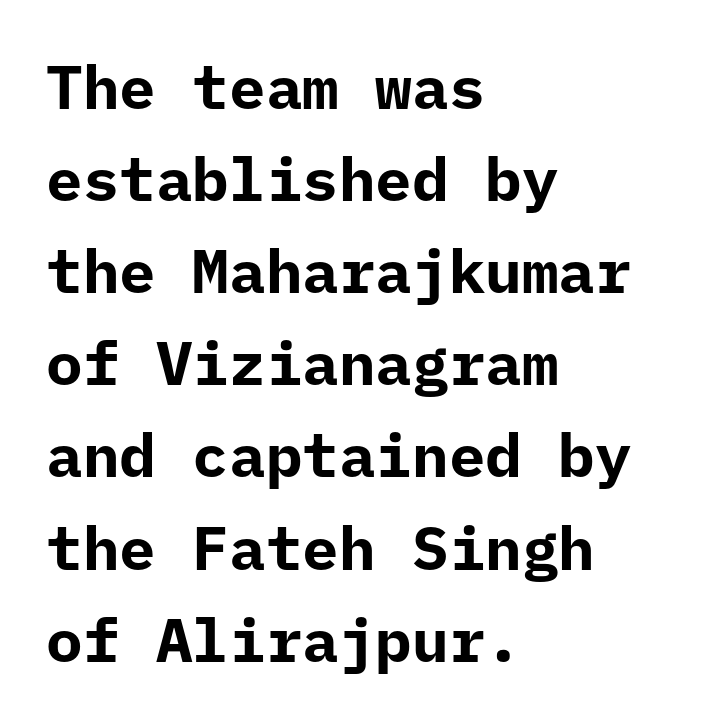
The image shows 61 px bold sans-serif type, upright, monospaced; set left-aligned, normal line spacing (1.51x), normal letter spacing, not underlined; low stroke contrast and a medium x-height.
